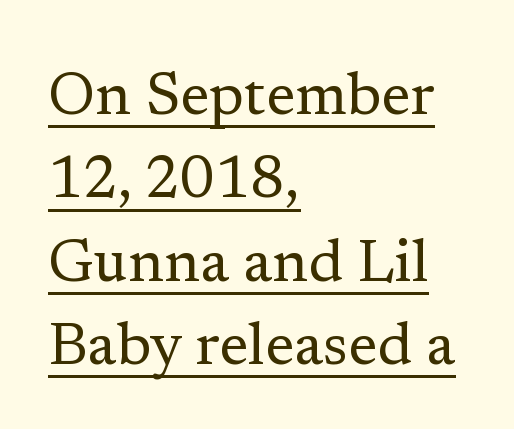
The space between consecutive lines is moderate. Looks like regular typesetting: each glyph gets only the width it needs. All the whitespace from short lines collects on the right. The text was rendered using a seriffed face with decorative stroke endings. No italicization has been applied; the sample stays upright. Looks like someone drew a line under every word here.
